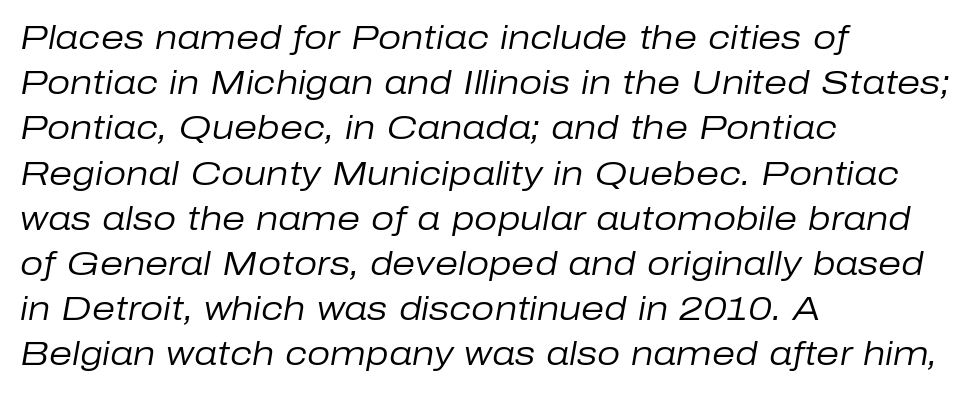
{"italic": "yes", "lean": "right", "slant_degrees": 10, "bold": "no", "weight": "regular", "width": "normal", "stroke_contrast": "low", "x_height": "medium", "monospaced": "no", "underline": "no", "align": "left", "line_spacing": "normal", "line_spacing_ratio": 1.37, "letter_spacing": "normal", "letter_spacing_em": 0.0, "glyph_px": 33}
